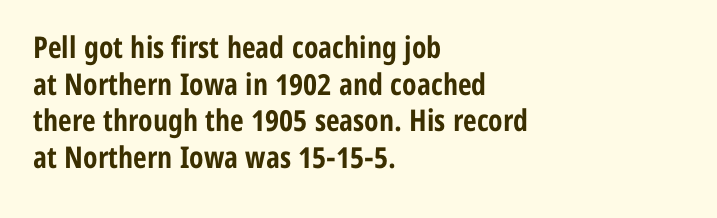
Q: Is the text bold? A: Yes.
Q: Is the text italic (slanted)? A: No, it is upright.
Q: Is the typeface a serif or a sans-serif typeface? A: Sans-serif.
Q: Is the text underlined? A: No.
Q: How is the paragraph aligned? A: Left-aligned.
Q: Is the spacing between letters normal or unusually wide? A: Normal.
Q: Width (condensed, normal, or wide)? A: Condensed.
Q: Stroke contrast? A: Low.
Q: x-height? A: Medium.
Q: Monospaced? A: No.
